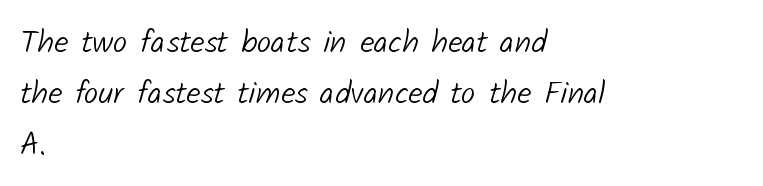
Q: Is the text bold? A: No.
Q: Is the typeface a serif or a sans-serif typeface? A: Sans-serif.
Q: Is the text underlined? A: No.
Q: How is the paragraph aligned? A: Left-aligned.
Q: Is the spacing between letters normal or unusually wide? A: Normal.
Q: Is the spacing between lines tight, normal or loose? A: Normal.
Q: Width (condensed, normal, or wide)? A: Normal.
Q: Stroke contrast? A: Low.
Q: x-height? A: Medium.
Q: Monospaced? A: No.
